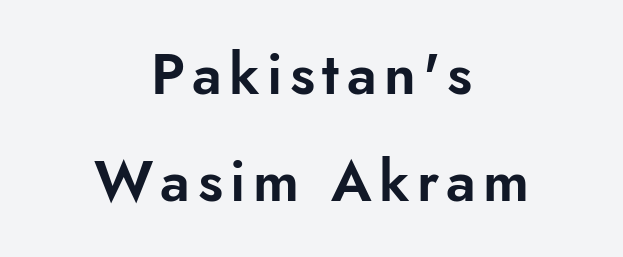
The image shows 57 px sans-serif type, upright; set centered, line spacing 1.88x, not underlined; low stroke contrast and a small x-height.
